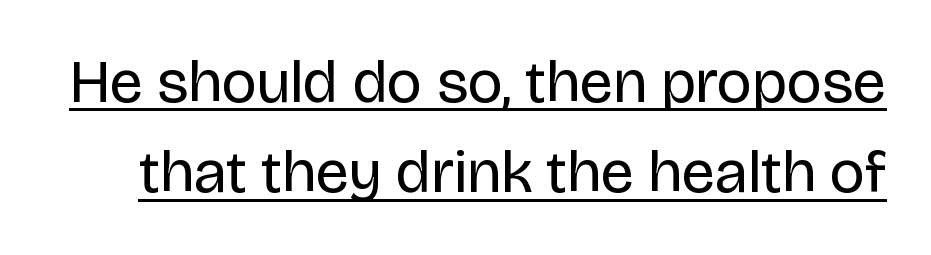
The image shows 61 px regular-weight sans-serif type, upright; set normal line spacing (1.48x), normal letter spacing, underlined; low stroke contrast and a large x-height.
